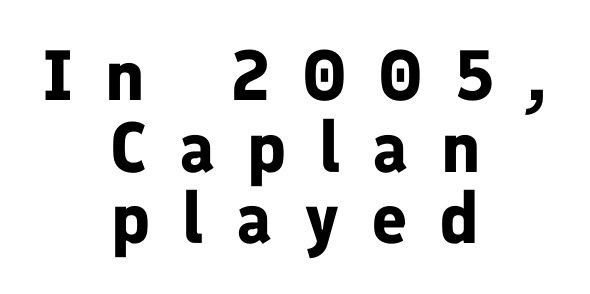
Q: Is the text bold? A: Yes.
Q: Is the text italic (slanted)? A: No, it is upright.
Q: Is the typeface a serif or a sans-serif typeface? A: Sans-serif.
Q: Is the text underlined? A: No.
Q: How is the paragraph aligned? A: Centered.
Q: Is the spacing between letters normal or unusually wide? A: Unusually wide.
Q: Is the spacing between lines tight, normal or loose? A: Tight.
Q: Width (condensed, normal, or wide)? A: Normal.
Q: Stroke contrast? A: Low.
Q: x-height? A: Medium.
Q: Monospaced? A: No.
